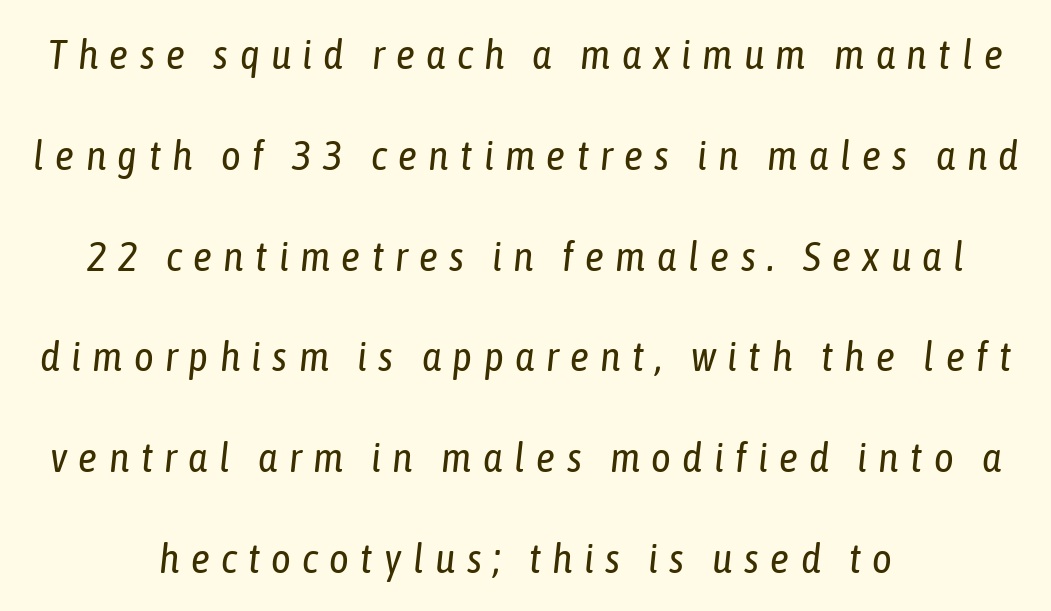
These lines stand farther apart than default settings would place them. Character widths vary here, with narrow letters taking less room than wide ones. Is the stroke heavy? The answer is a plain regular-or-lighter. An italicized treatment has been applied to the whole sample. Glance below the letters and you will spot only blank space. Horizontal alignment here is central, giving a formal, balanced look.
